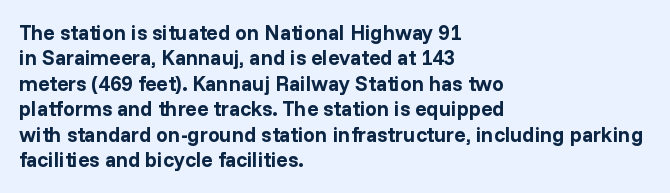
{"italic": "no", "bold": "yes", "underline": "no", "align": "left", "line_spacing_ratio": 1.21, "letter_spacing": "normal", "letter_spacing_em": 0.0, "glyph_px": 21}
